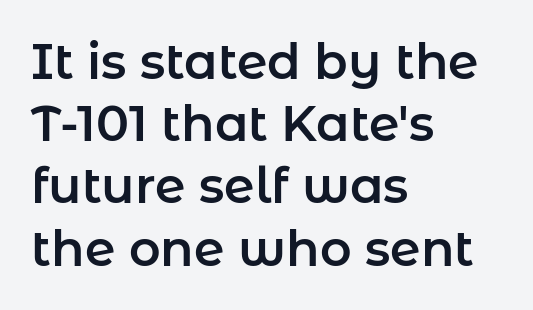
{"serif": "no", "italic": "no", "width": "normal", "stroke_contrast": "low", "x_height": "medium", "monospaced": "no", "underline": "no", "align": "left", "line_spacing": "normal", "line_spacing_ratio": 1.27, "letter_spacing": "normal", "letter_spacing_em": 0.0, "glyph_px": 49}
